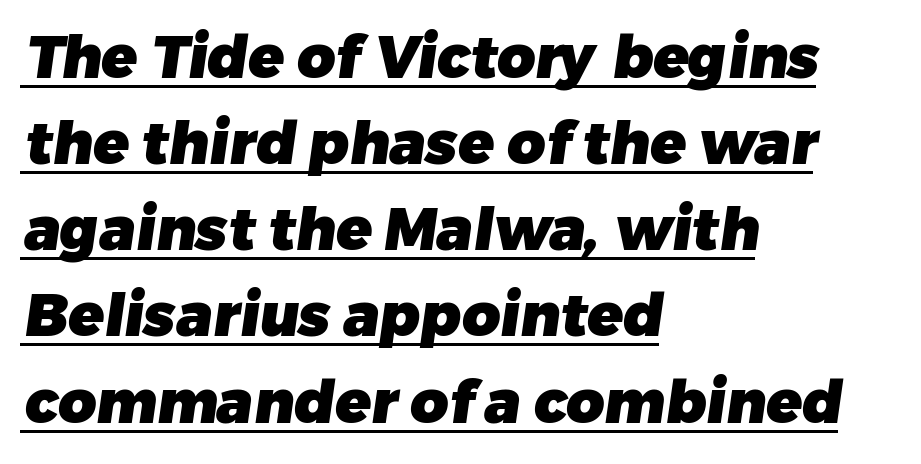
{"serif": "no", "bold": "yes", "weight": "heavy", "width": "normal", "stroke_contrast": "low", "x_height": "medium", "monospaced": "no", "underline": "yes", "align": "left", "line_spacing": "normal", "line_spacing_ratio": 1.46, "letter_spacing": "normal", "letter_spacing_em": 0.0, "glyph_px": 59}
